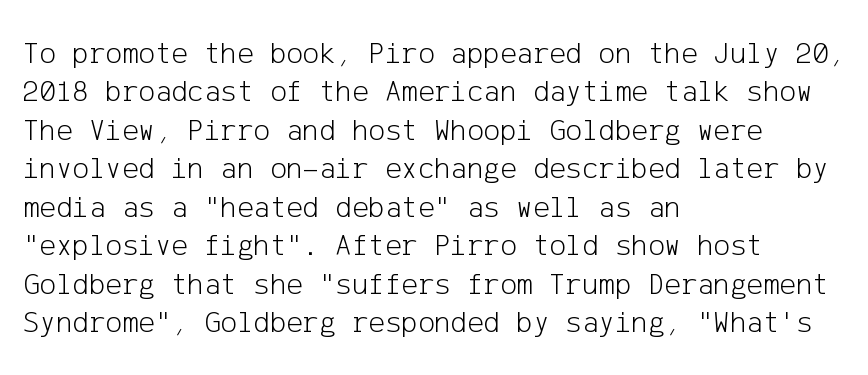
Q: Is the text bold? A: No.
Q: Is the text italic (slanted)? A: No, it is upright.
Q: Is the typeface a serif or a sans-serif typeface? A: Sans-serif.
Q: Is the text underlined? A: No.
Q: How is the paragraph aligned? A: Left-aligned.
Q: Is the spacing between letters normal or unusually wide? A: Normal.
Q: Width (condensed, normal, or wide)? A: Normal.
Q: Stroke contrast? A: Low.
Q: x-height? A: Medium.
